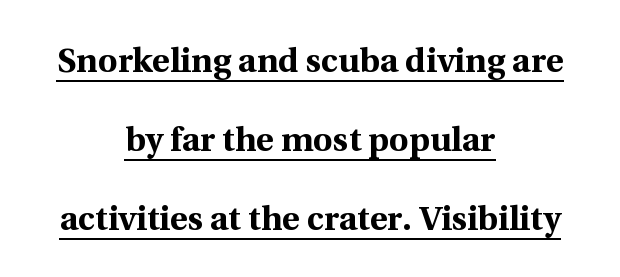
Q: Is the text bold? A: Yes.
Q: Is the text italic (slanted)? A: No, it is upright.
Q: Is the typeface a serif or a sans-serif typeface? A: Serif.
Q: Is the text underlined? A: Yes.
Q: How is the paragraph aligned? A: Centered.
Q: Is the spacing between letters normal or unusually wide? A: Normal.
Q: Is the spacing between lines tight, normal or loose? A: Loose.
Q: Width (condensed, normal, or wide)? A: Normal.
Q: x-height? A: Medium.
Q: Monospaced? A: No.
